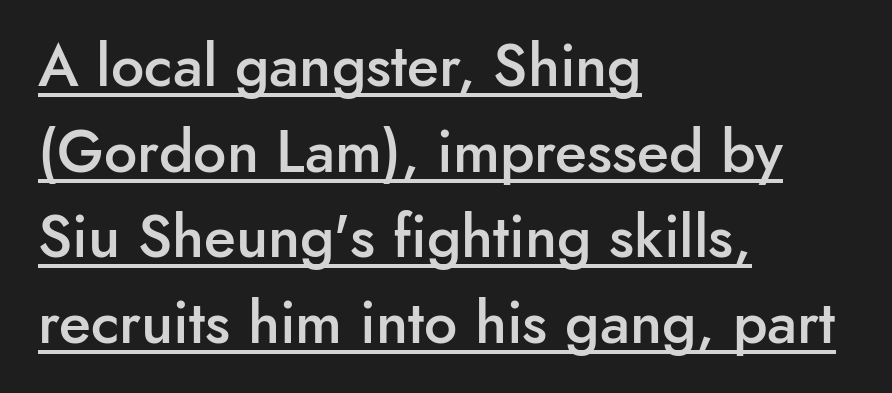
Q: Is the text bold? A: Semi-bold.
Q: Is the text italic (slanted)? A: No, it is upright.
Q: Is the typeface a serif or a sans-serif typeface? A: Sans-serif.
Q: Is the text underlined? A: Yes.
Q: How is the paragraph aligned? A: Left-aligned.
Q: Is the spacing between letters normal or unusually wide? A: Normal.
Q: Is the spacing between lines tight, normal or loose? A: Normal.
Q: Width (condensed, normal, or wide)? A: Normal.
Q: Stroke contrast? A: Low.
Q: x-height? A: Small.
Q: Monospaced? A: No.
